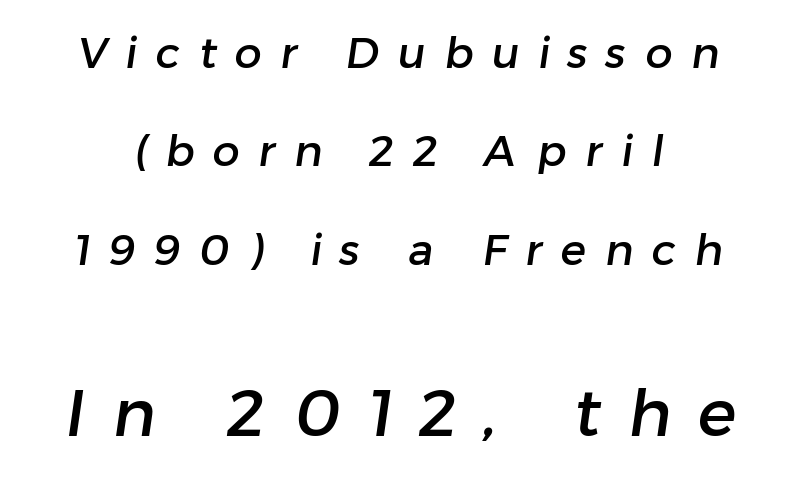
The image shows 65 px sans-serif type; set loose line spacing (2.29x), unusually wide letter spacing (+0.43 em), not underlined; the second (bottom) block is 1.51x larger; low stroke contrast and a medium x-height.
